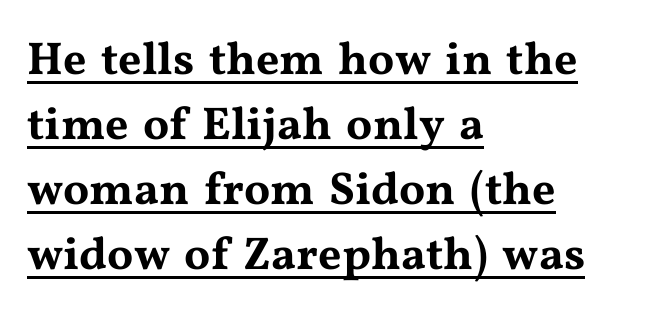
Q: Is the text italic (slanted)? A: No, it is upright.
Q: Is the typeface a serif or a sans-serif typeface? A: Serif.
Q: Is the text underlined? A: Yes.
Q: How is the paragraph aligned? A: Left-aligned.
Q: Is the spacing between letters normal or unusually wide? A: Normal.
Q: Is the spacing between lines tight, normal or loose? A: Normal.
Q: Width (condensed, normal, or wide)? A: Wide.
Q: Stroke contrast? A: Medium.
Q: x-height? A: Medium.
Q: Monospaced? A: No.
